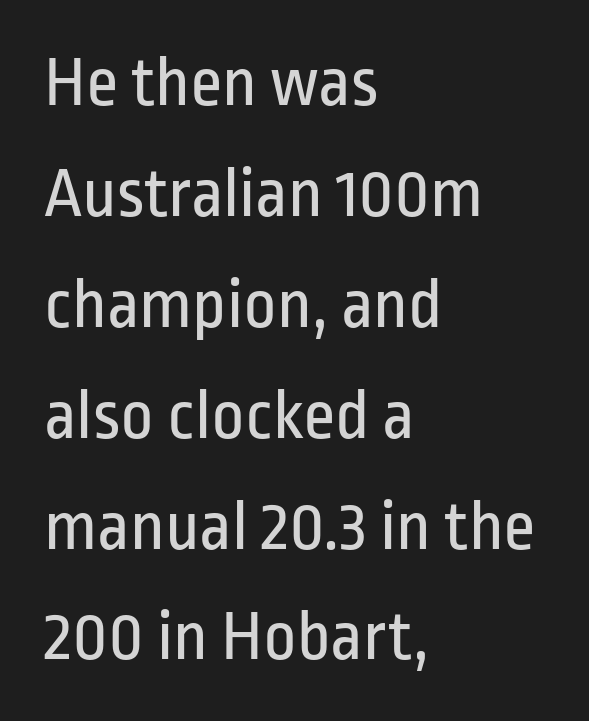
Q: Is the text bold? A: No.
Q: Is the text italic (slanted)? A: No, it is upright.
Q: Is the typeface a serif or a sans-serif typeface? A: Sans-serif.
Q: Is the text underlined? A: No.
Q: How is the paragraph aligned? A: Left-aligned.
Q: Is the spacing between letters normal or unusually wide? A: Normal.
Q: Is the spacing between lines tight, normal or loose? A: Normal.
Q: Width (condensed, normal, or wide)? A: Condensed.
Q: Stroke contrast? A: Low.
Q: x-height? A: Medium.
Q: Monospaced? A: No.
